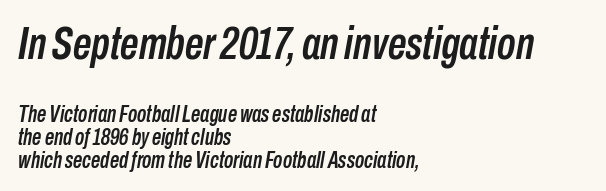
{"italic": "yes", "lean": "right", "slant_degrees": 10, "width": "condensed", "stroke_contrast": "low", "x_height": "medium", "monospaced": "no", "underline": "no", "align": "left", "line_spacing": "tight", "line_spacing_ratio": 1.0, "letter_spacing": "normal", "letter_spacing_em": 0.0, "larger_block": "first", "size_ratio": 2.0, "glyph_px": 46}
